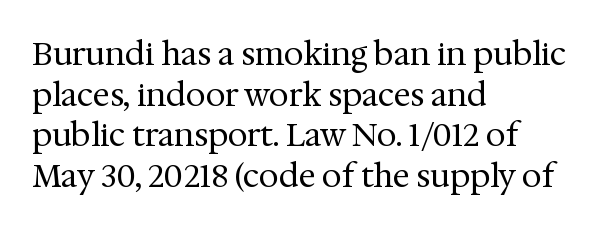
Old-style or modern, the face here clearly has serifs. Leftover space on each line is placed entirely after the last word. The line texture is even and compact thanks to regular tracking. It's the straight-up-and-down kind of type.
